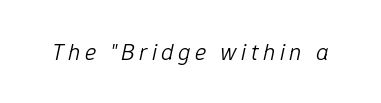
The typeface has the unassuming heft of standard copy or less. It's the slanting kind of type. Descenders hang freely into open space.
